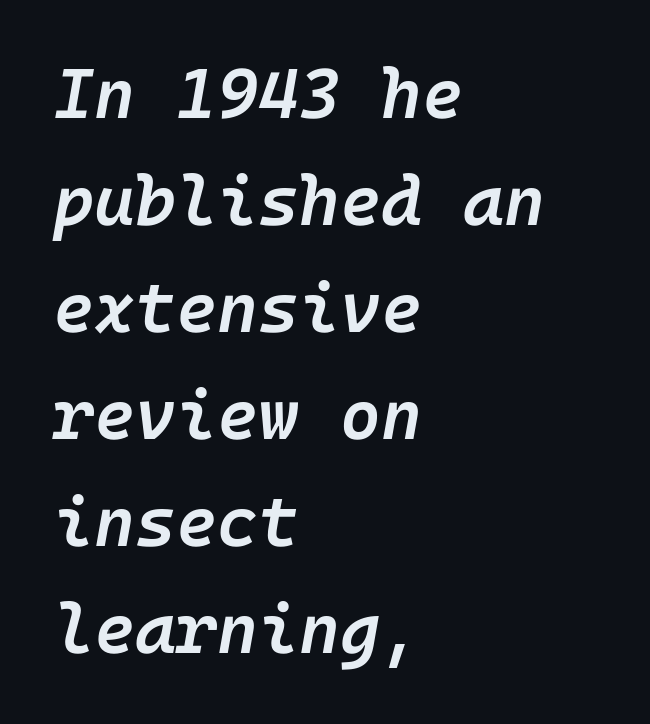
The image shows 70 px semibold type, italic (leaning right); set left-aligned, normal line spacing (1.53x), normal letter spacing, not underlined; low stroke contrast and a medium x-height.
